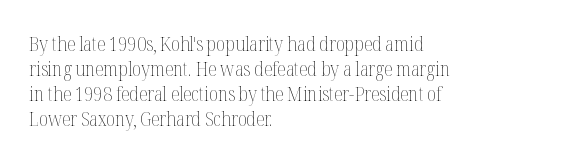
{"italic": "no", "bold": "no", "underline": "no", "align": "left", "line_spacing": "normal", "line_spacing_ratio": 1.25, "letter_spacing": "normal", "letter_spacing_em": 0.0, "glyph_px": 20}
